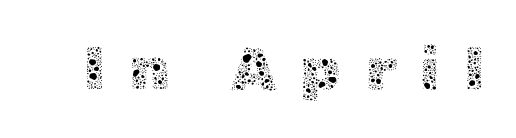
{"italic": "no", "bold": "no", "weight": "thin", "width": "normal", "x_height": "medium", "monospaced": "no", "underline": "no", "letter_spacing": "wide", "letter_spacing_em": 0.38, "glyph_px": 62}
